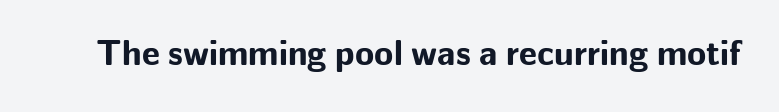
The image shows 35 px bold sans-serif type, upright; set normal letter spacing, not underlined; low stroke contrast and a medium x-height.
